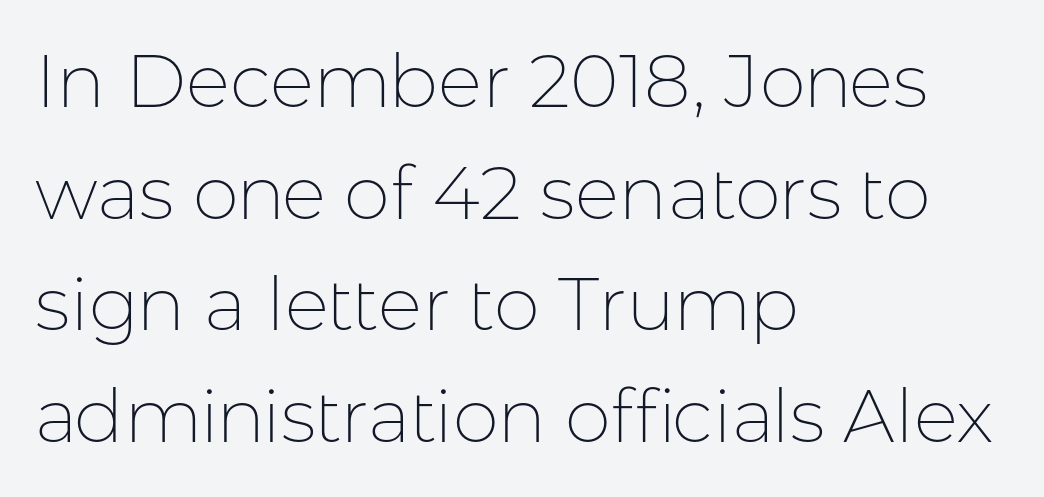
The image shows 74 px thin sans-serif type, upright; set left-aligned, normal line spacing (1.51x), normal letter spacing, not underlined; low stroke contrast and a medium x-height.
